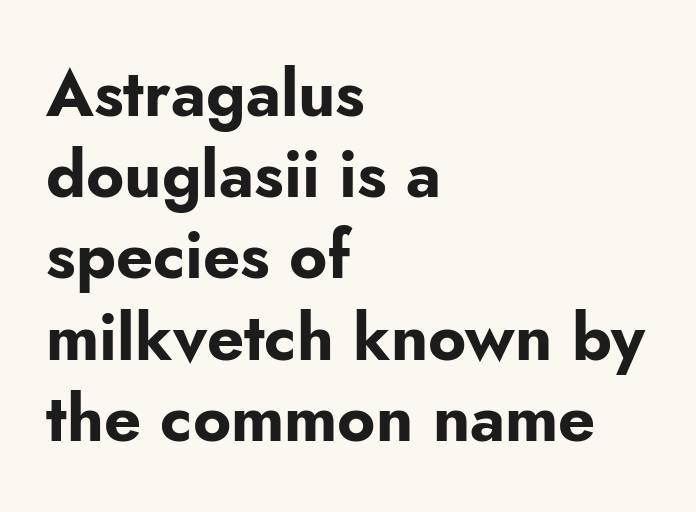
Q: Is the text bold? A: Yes.
Q: Is the text italic (slanted)? A: No, it is upright.
Q: Is the typeface a serif or a sans-serif typeface? A: Sans-serif.
Q: Is the text underlined? A: No.
Q: How is the paragraph aligned? A: Left-aligned.
Q: Is the spacing between letters normal or unusually wide? A: Normal.
Q: Is the spacing between lines tight, normal or loose? A: Normal.
Q: Width (condensed, normal, or wide)? A: Normal.
Q: Stroke contrast? A: Low.
Q: x-height? A: Small.
Q: Monospaced? A: No.
